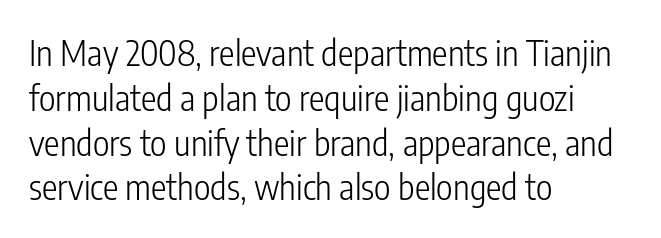
Unmarked baselines from the first word to the last. Short and long lines alike share a common starting point at left. These lines are rendered in a variable-pitch font. The leading is moderate, giving the passage an even texture. This rendering employs a face without finishing strokes, i.e., a sans-serif.
